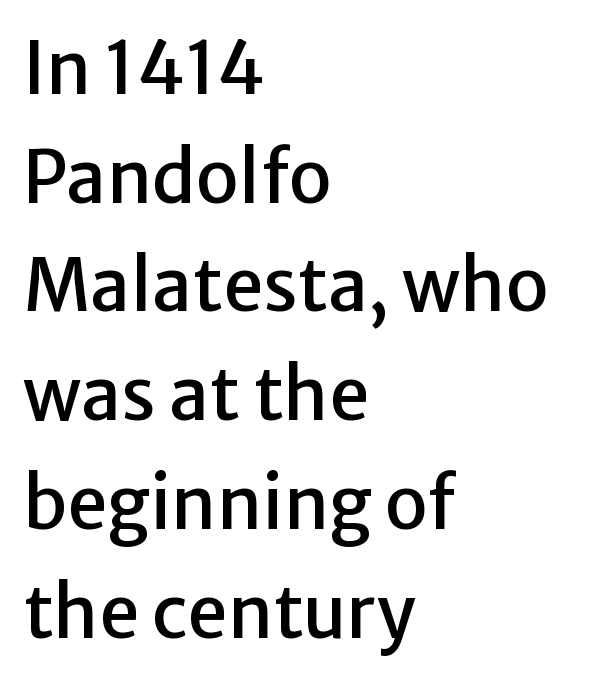
The image shows 72 px sans-serif type, upright; set left-aligned, normal line spacing (1.51x), normal letter spacing, not underlined; low stroke contrast and a medium x-height.
